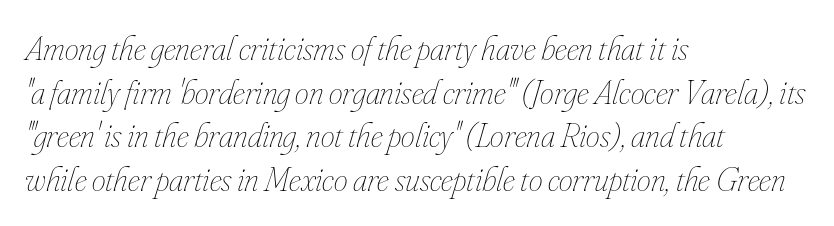
The image shows 35 px thin, condensed type, italic (leaning right); set left-aligned, normal line spacing (1.25x), normal letter spacing, not underlined; low stroke contrast and a small x-height.
